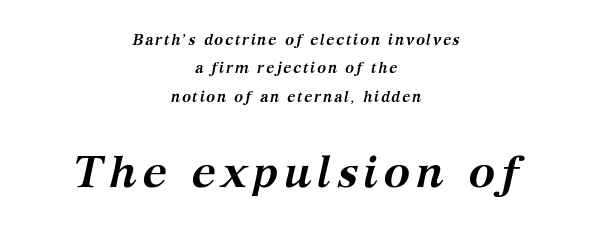
Q: Is the text bold? A: Yes.
Q: Is the text italic (slanted)? A: Yes, it leans right by about 12 degrees.
Q: Is the typeface a serif or a sans-serif typeface? A: Serif.
Q: Is the text underlined? A: No.
Q: How is the paragraph aligned? A: Centered.
Q: Is the spacing between lines tight, normal or loose? A: Loose.
Q: Which block of text is set in a larger size, the first (top) or the second (bottom)? A: The second (bottom) one.
Q: Width (condensed, normal, or wide)? A: Normal.
Q: Stroke contrast? A: Medium.
Q: x-height? A: Medium.
Q: Monospaced? A: No.
